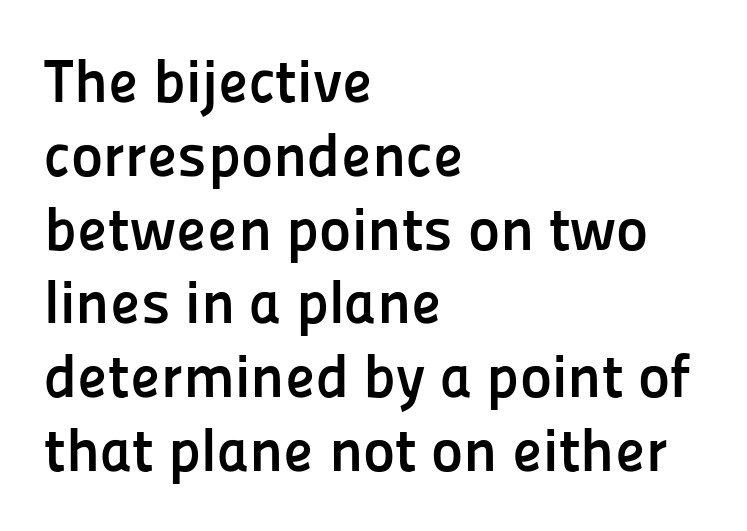
The image shows 61 px semibold sans-serif type, upright; set left-aligned, line spacing 1.21x, normal letter spacing, not underlined; low stroke contrast and a medium x-height.
